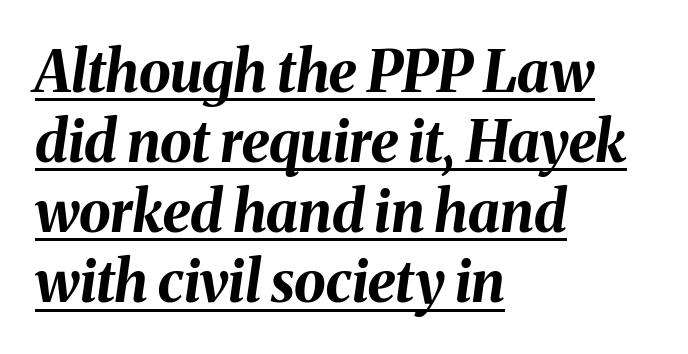
{"italic": "yes", "lean": "right", "slant_degrees": 8, "bold": "yes", "weight": "bold", "width": "normal", "stroke_contrast": "medium", "x_height": "medium", "monospaced": "no", "underline": "yes", "align": "left", "line_spacing_ratio": 1.23, "letter_spacing": "normal", "letter_spacing_em": 0.0, "glyph_px": 57}
